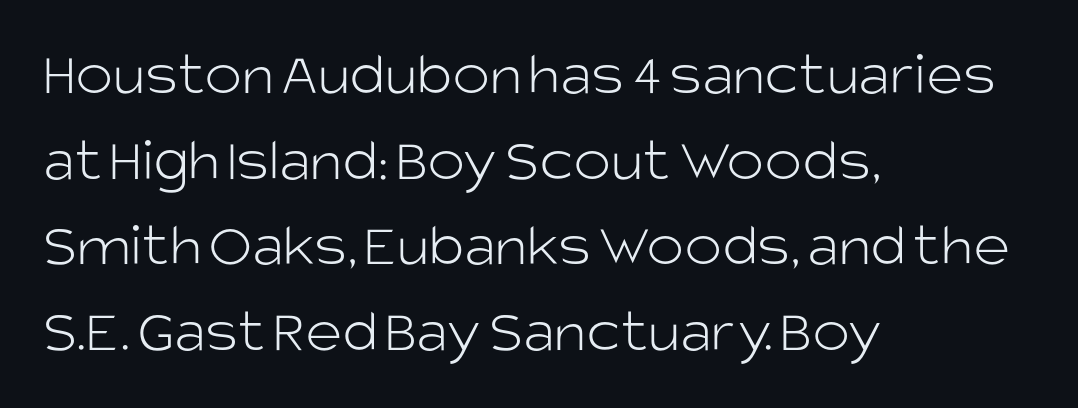
The image shows 63 px light sans-serif type, upright; set left-aligned, normal line spacing (1.36x), normal letter spacing, not underlined; low stroke contrast and a large x-height.
